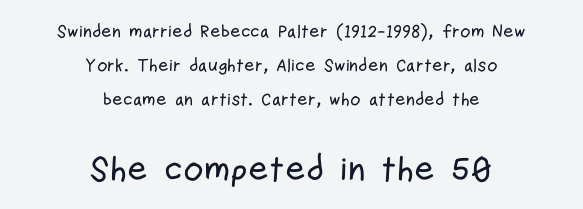
The image shows 35 px condensed sans-serif type, upright; set centered, line spacing 1.88x, normal letter spacing, not underlined; the second (bottom) block is 1.94x larger; low stroke contrast and a medium x-height.
